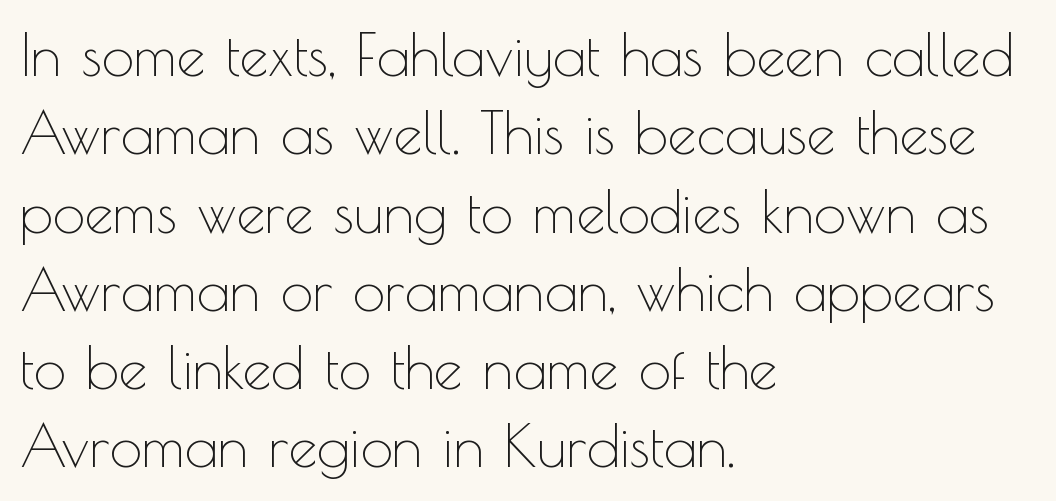
Does the leading feel generous? No, just average. The passage shown has conventional tracking throughout. Character widths vary here, with narrow letters taking less room than wide ones. Does the lettering tilt? It doesn't — this is upright. The typesetting does not lean heavy: it is not bold.
